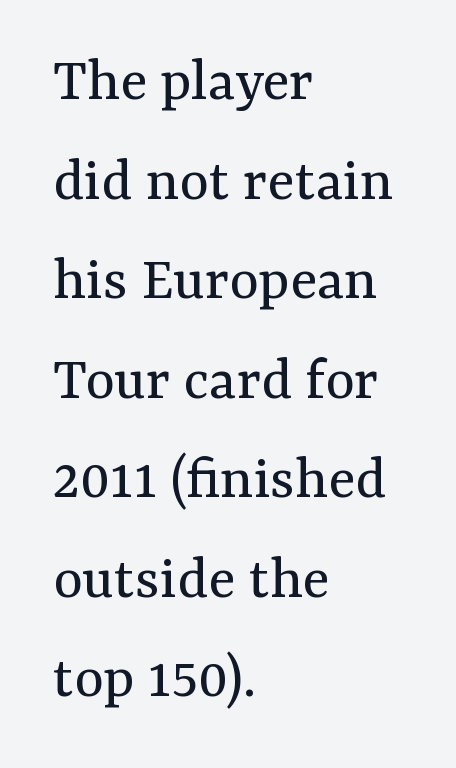
{"serif": "yes", "italic": "no", "bold": "no", "weight": "regular", "width": "normal", "stroke_contrast": "medium", "x_height": "medium", "monospaced": "no", "underline": "no", "align": "left", "line_spacing": "normal", "line_spacing_ratio": 1.58, "letter_spacing": "normal", "letter_spacing_em": 0.0, "glyph_px": 63}
